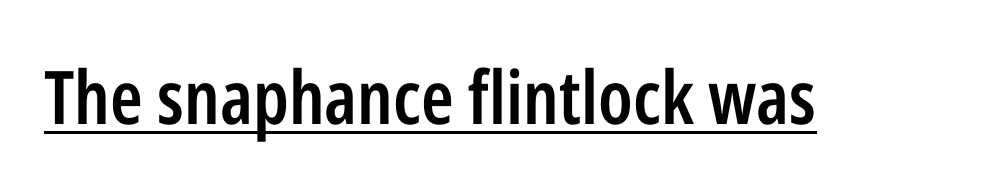
The image shows 74 px semibold, condensed sans-serif type, upright; set normal letter spacing, underlined; low stroke contrast and a medium x-height.
